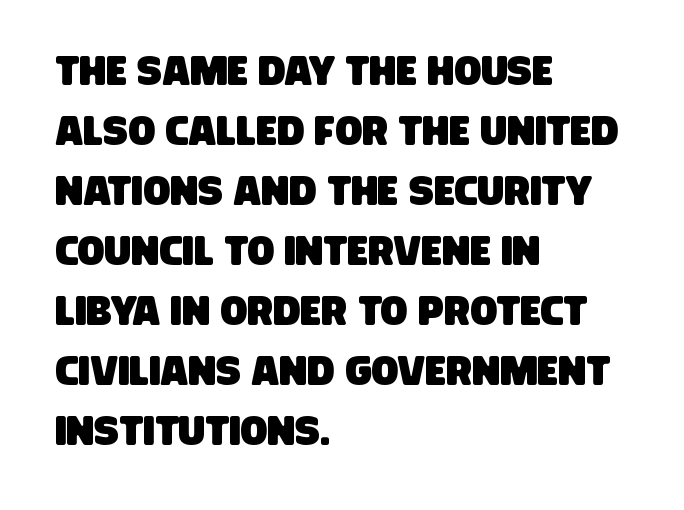
{"serif": "no", "width": "condensed", "stroke_contrast": "low", "x_height": "large", "monospaced": "no", "underline": "no", "align": "left", "line_spacing": "normal", "line_spacing_ratio": 1.5, "letter_spacing": "normal", "letter_spacing_em": 0.0, "glyph_px": 40}
